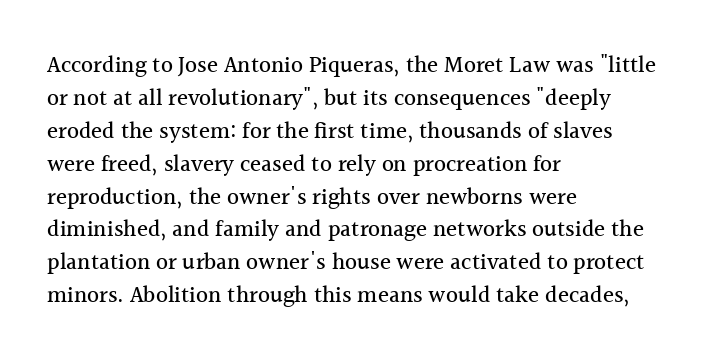
The image shows 23 px text type, upright; set left-aligned, normal line spacing (1.43x), normal letter spacing, not underlined.
